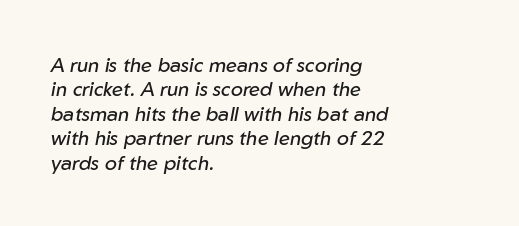
Q: Is the text bold? A: No.
Q: Is the text italic (slanted)? A: Yes, it leans right by about 10 degrees.
Q: Is the text underlined? A: No.
Q: How is the paragraph aligned? A: Left-aligned.
Q: Is the spacing between letters normal or unusually wide? A: Normal.
